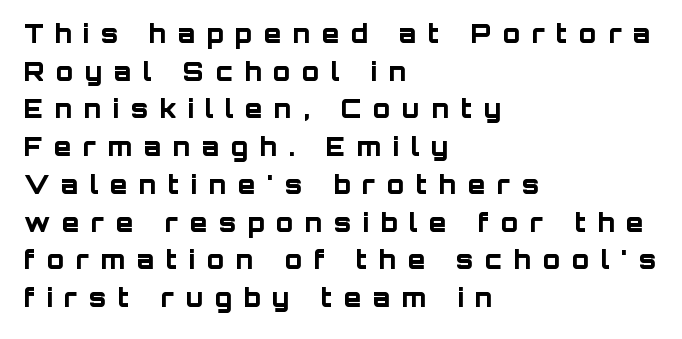
Where is the straight margin? On the left. The rows are spaced the way most documents space them. Weight check: bold — yes, fully. Observe the wide spacing: letters keep a clear distance from each other. If you drew a line through each stem, it would be perfectly vertical. The space directly below the letters is spotless.
